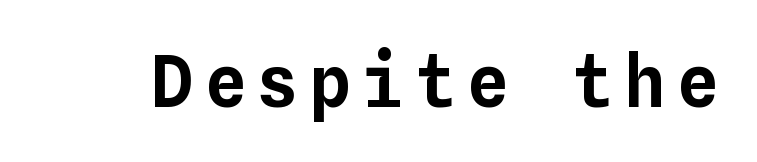
{"italic": "no", "width": "normal", "stroke_contrast": "low", "x_height": "medium", "monospaced": "yes", "underline": "no", "glyph_px": 71}
